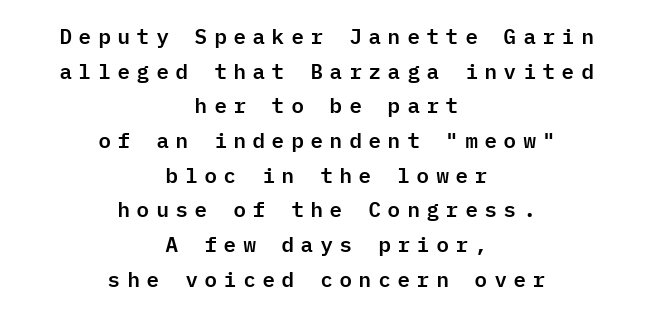
Q: Is the text italic (slanted)? A: No, it is upright.
Q: Is the text underlined? A: No.
Q: How is the paragraph aligned? A: Centered.
Q: Is the spacing between letters normal or unusually wide? A: Unusually wide.
Q: Is the spacing between lines tight, normal or loose? A: Normal.
